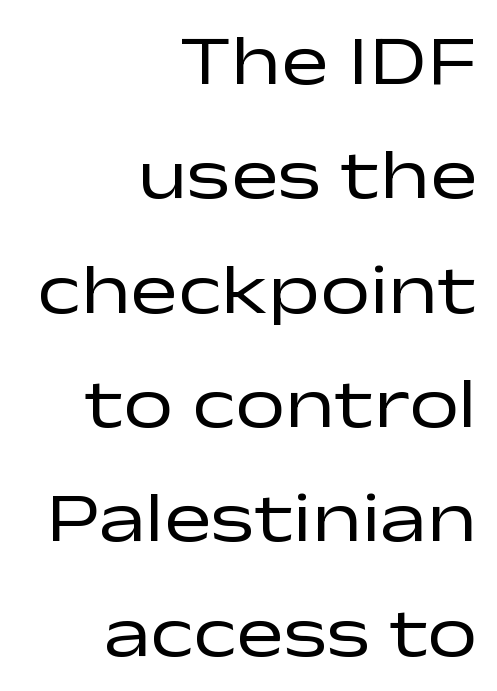
The image shows 71 px regular-weight, wide sans-serif type, upright; set right-aligned, normal line spacing (1.61x), normal letter spacing, not underlined; low stroke contrast and a medium x-height.
